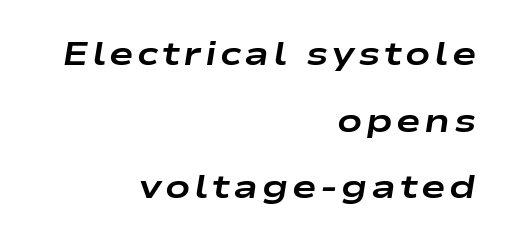
Descender tails drop into unmarked territory. Tall strokes in this sample are angled rather than plumb. You could not count columns in this text — the font is proportionally spaced. Its strokes are broad and dark, the hallmark of bold type.
